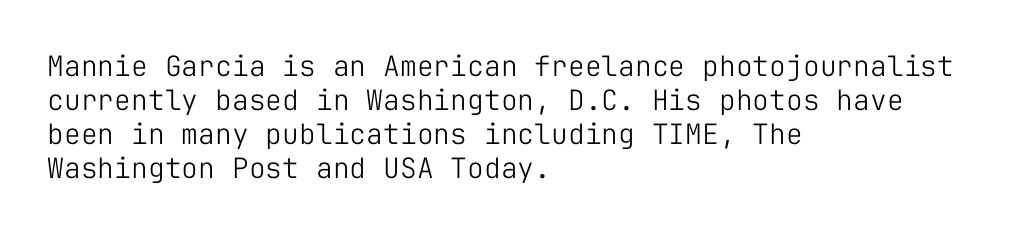
Q: Is the text bold? A: No.
Q: Is the text italic (slanted)? A: No, it is upright.
Q: Is the typeface a serif or a sans-serif typeface? A: Sans-serif.
Q: Is the text underlined? A: No.
Q: How is the paragraph aligned? A: Left-aligned.
Q: Is the spacing between letters normal or unusually wide? A: Normal.
Q: Width (condensed, normal, or wide)? A: Normal.
Q: Stroke contrast? A: Low.
Q: x-height? A: Medium.
Q: Monospaced? A: Yes.
